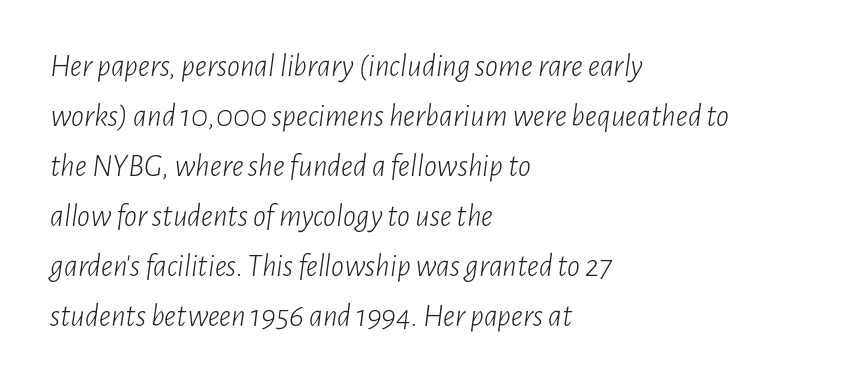
The image shows 32 px light, condensed type, italic (leaning right); set left-aligned, normal line spacing (1.56x), normal letter spacing, not underlined; low stroke contrast and a medium x-height.
